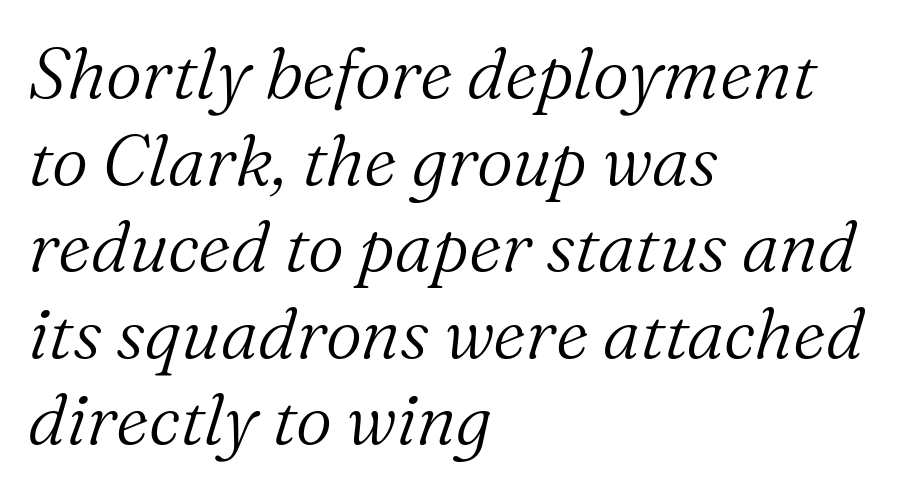
The image shows 71 px light serif type, italic (leaning right); set left-aligned, line spacing 1.22x, normal letter spacing, not underlined; medium stroke contrast and a medium x-height.
